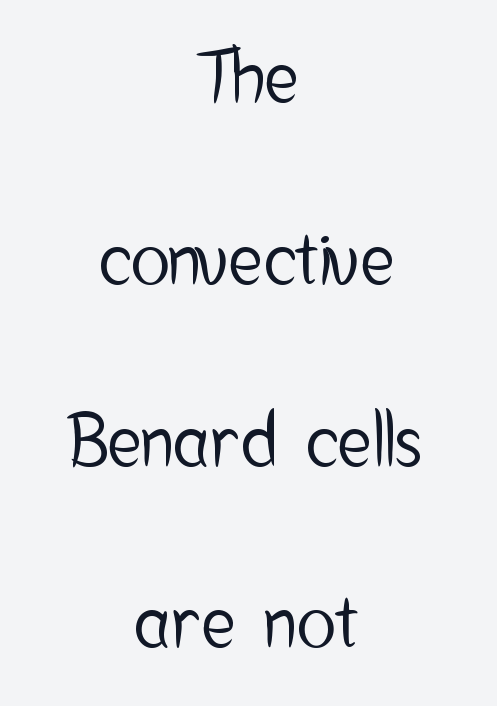
Q: Is the text italic (slanted)? A: No, it is upright.
Q: Is the typeface a serif or a sans-serif typeface? A: Sans-serif.
Q: Is the text underlined? A: No.
Q: How is the paragraph aligned? A: Centered.
Q: Is the spacing between letters normal or unusually wide? A: Normal.
Q: Is the spacing between lines tight, normal or loose? A: Loose.
Q: Width (condensed, normal, or wide)? A: Condensed.
Q: Stroke contrast? A: Low.
Q: x-height? A: Medium.
Q: Monospaced? A: No.
